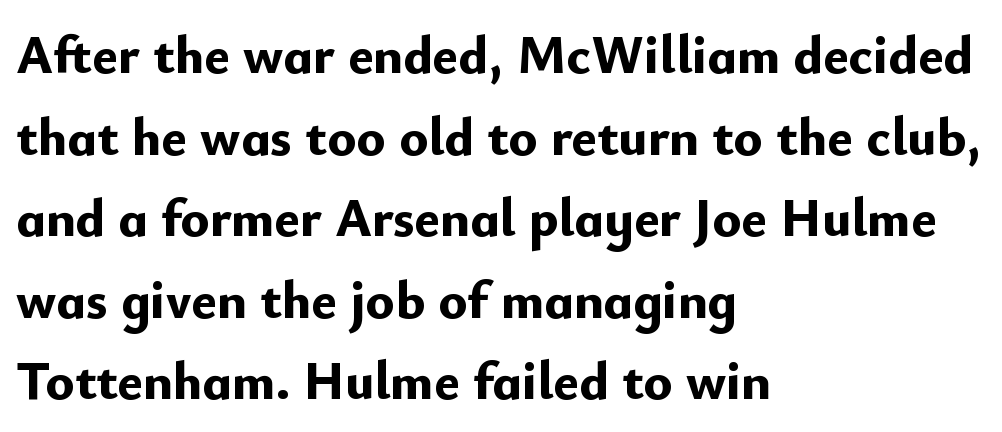
{"serif": "no", "italic": "no", "bold": "yes", "weight": "bold", "width": "normal", "stroke_contrast": "low", "x_height": "small", "monospaced": "no", "underline": "no", "align": "left", "line_spacing": "normal", "line_spacing_ratio": 1.51, "letter_spacing": "normal", "letter_spacing_em": 0.0, "glyph_px": 54}
